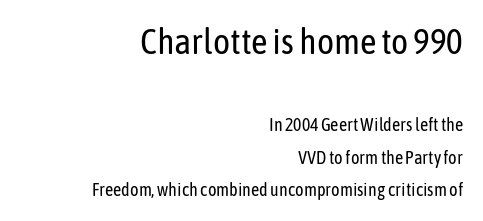
The image shows 36 px regular-weight, condensed sans-serif type, upright; set right-aligned, line spacing 1.81x, normal letter spacing, not underlined; the first (top) block is 2.0x larger; low stroke contrast and a medium x-height.
